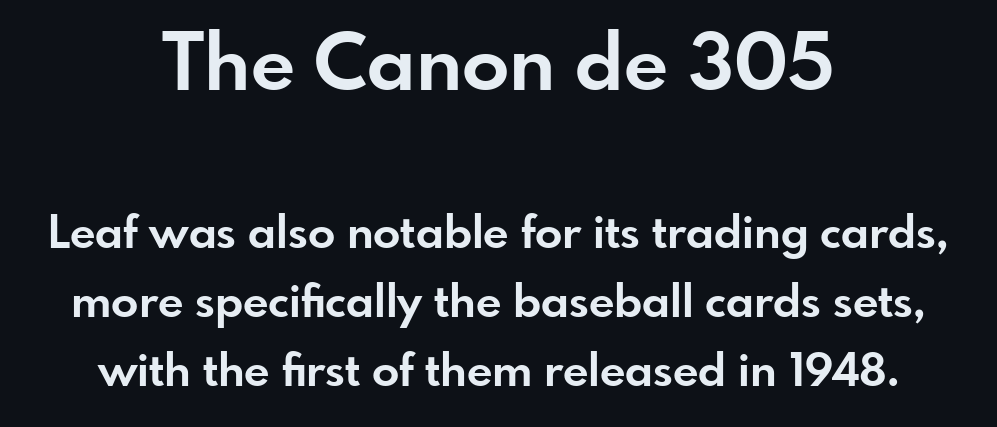
{"serif": "no", "italic": "no", "bold": "yes", "weight": "bold", "width": "normal", "stroke_contrast": "low", "x_height": "small", "monospaced": "no", "underline": "no", "align": "center", "line_spacing": "normal", "line_spacing_ratio": 1.54, "letter_spacing": "normal", "letter_spacing_em": 0.0, "larger_block": "first", "size_ratio": 1.73, "glyph_px": 78}
